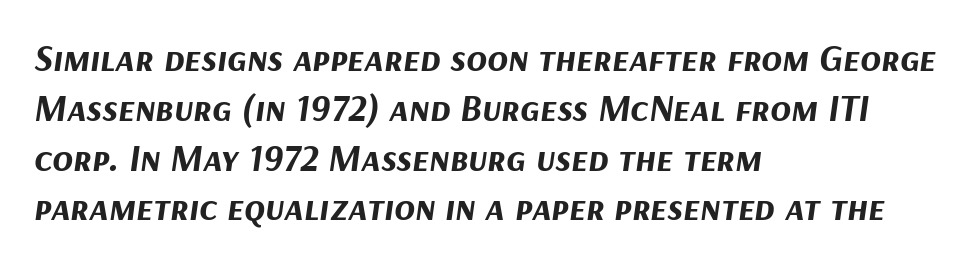
Do the characters align in a grid? No, the font is proportional. Observe the lean: these are italic letterforms. Nobody drew a line under any word here. Alignment: flush left. Compared with an ordinary text face, these strokes are far heavier — a full bold. This sample uses plain, unmodified letter spacing.
